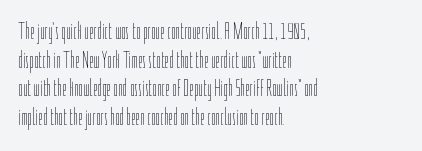
Q: Is the text bold? A: No.
Q: Is the text italic (slanted)? A: No, it is upright.
Q: Is the text underlined? A: No.
Q: How is the paragraph aligned? A: Left-aligned.
Q: Is the spacing between letters normal or unusually wide? A: Normal.
Q: Is the spacing between lines tight, normal or loose? A: Normal.
